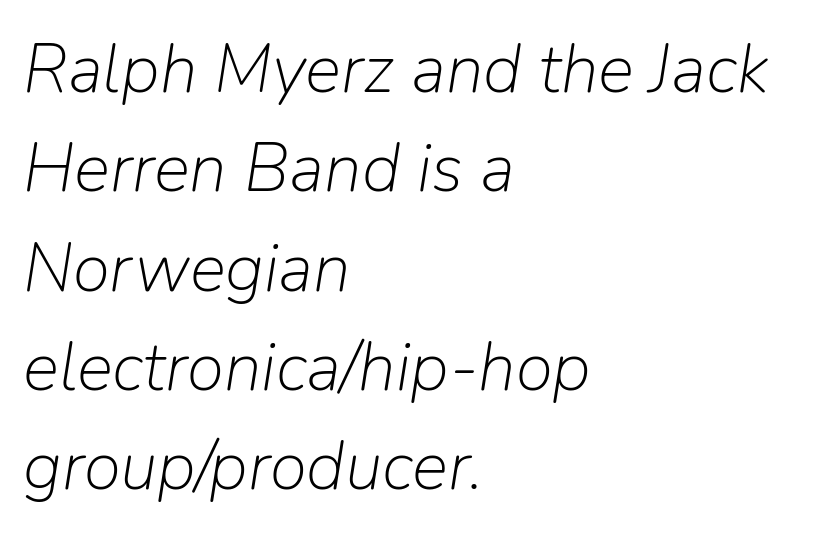
Q: Is the text bold? A: No.
Q: Is the text italic (slanted)? A: Yes, it leans right by about 9 degrees.
Q: Is the text underlined? A: No.
Q: How is the paragraph aligned? A: Left-aligned.
Q: Is the spacing between letters normal or unusually wide? A: Normal.
Q: Is the spacing between lines tight, normal or loose? A: Normal.
Q: Width (condensed, normal, or wide)? A: Normal.
Q: Stroke contrast? A: Low.
Q: x-height? A: Medium.
Q: Monospaced? A: No.
